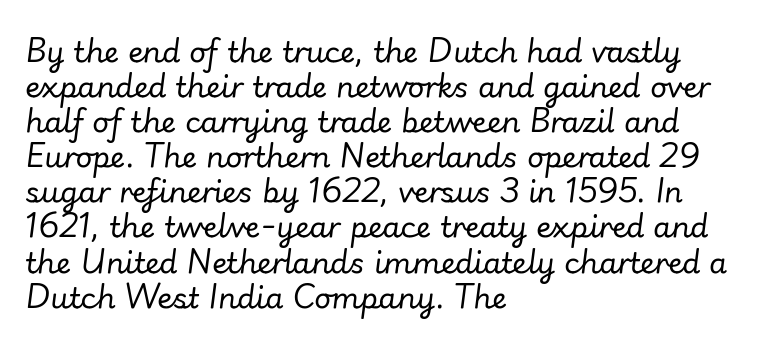
Q: Is the text bold? A: No.
Q: Is the text italic (slanted)? A: Yes, it leans right by about 7 degrees.
Q: Is the text underlined? A: No.
Q: How is the paragraph aligned? A: Left-aligned.
Q: Is the spacing between letters normal or unusually wide? A: Normal.
Q: Width (condensed, normal, or wide)? A: Normal.
Q: Stroke contrast? A: Low.
Q: x-height? A: Small.
Q: Monospaced? A: No.
